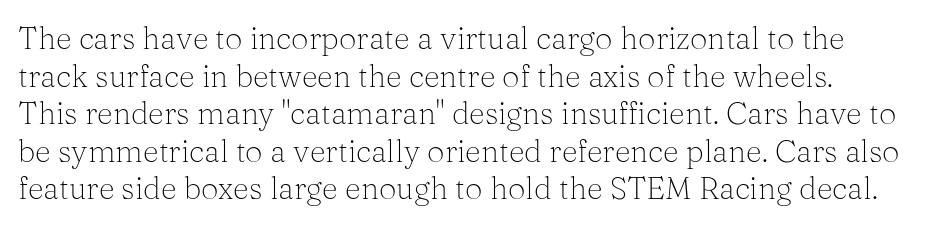
The image shows 31 px light serif type, upright; set line spacing 1.21x, normal letter spacing, not underlined; medium stroke contrast and a medium x-height.
